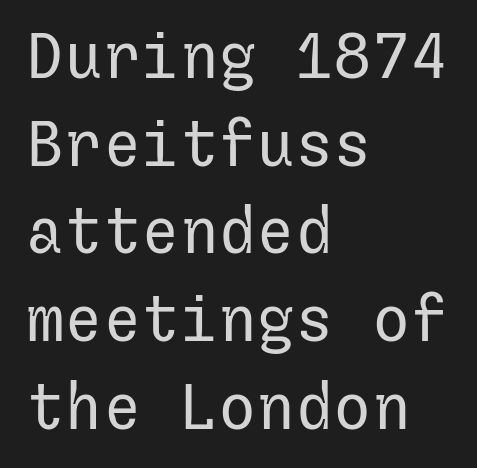
{"serif": "no", "italic": "no", "bold": "no", "weight": "regular", "width": "normal", "stroke_contrast": "low", "x_height": "medium", "underline": "no", "align": "left", "line_spacing": "normal", "line_spacing_ratio": 1.37, "letter_spacing": "normal", "letter_spacing_em": 0.0, "glyph_px": 64}
